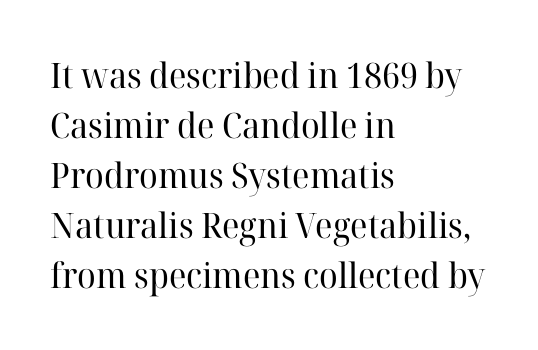
The image shows 35 px regular-weight serif type, upright; set left-aligned, normal line spacing (1.43x), normal letter spacing, not underlined; high stroke contrast and a medium x-height.
